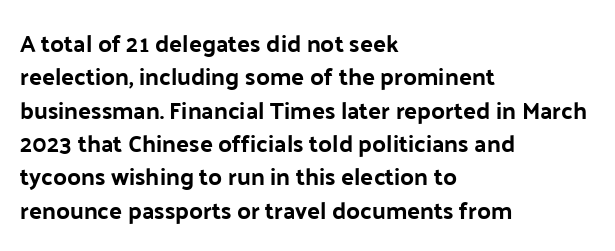
Q: Is the text italic (slanted)? A: No, it is upright.
Q: Is the text underlined? A: No.
Q: How is the paragraph aligned? A: Left-aligned.
Q: Is the spacing between letters normal or unusually wide? A: Normal.
Q: Is the spacing between lines tight, normal or loose? A: Normal.
